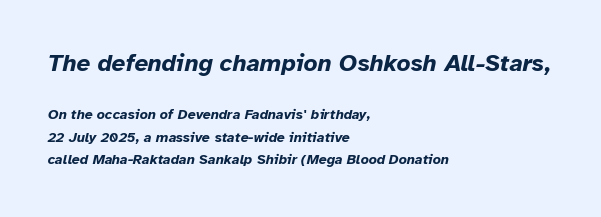
Q: Is the text bold? A: Yes.
Q: Is the text italic (slanted)? A: Yes, it leans right by about 12 degrees.
Q: Is the text underlined? A: No.
Q: How is the paragraph aligned? A: Left-aligned.
Q: Is the spacing between letters normal or unusually wide? A: Normal.
Q: Is the spacing between lines tight, normal or loose? A: Normal.
Q: Which block of text is set in a larger size, the first (top) or the second (bottom)? A: The first (top) one.
